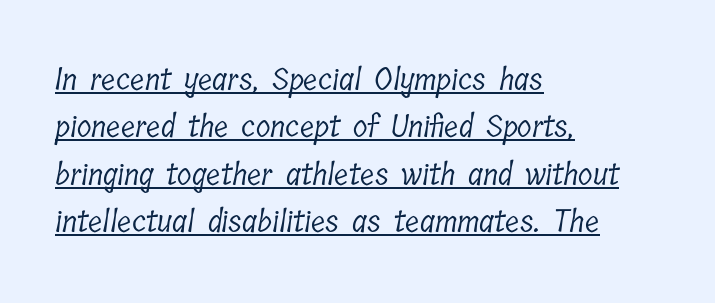
{"serif": "yes", "bold": "no", "weight": "light", "width": "condensed", "stroke_contrast": "low", "x_height": "medium", "monospaced": "no", "underline": "yes", "align": "left", "line_spacing": "normal", "line_spacing_ratio": 1.58, "letter_spacing": "normal", "letter_spacing_em": 0.0, "glyph_px": 30}
